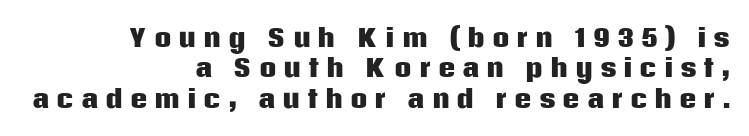
The image shows 24 px bold type, upright; set right-aligned, normal line spacing (1.27x), unusually wide letter spacing (+0.29 em), not underlined.
